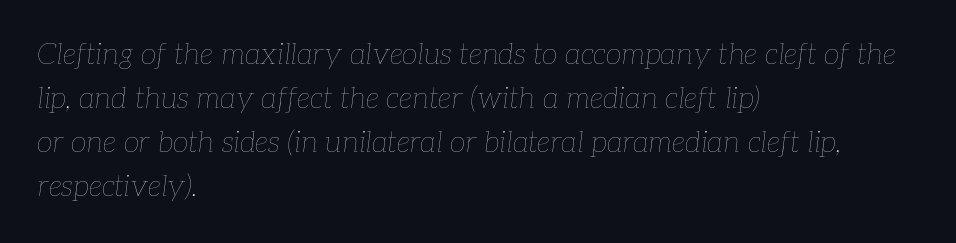
Q: Is the text bold? A: No.
Q: Is the text italic (slanted)? A: Yes, it leans right by about 7 degrees.
Q: Is the text underlined? A: No.
Q: How is the paragraph aligned? A: Left-aligned.
Q: Is the spacing between letters normal or unusually wide? A: Normal.
Q: Is the spacing between lines tight, normal or loose? A: Normal.
Q: Width (condensed, normal, or wide)? A: Normal.
Q: Stroke contrast? A: Low.
Q: x-height? A: Medium.
Q: Monospaced? A: No.
